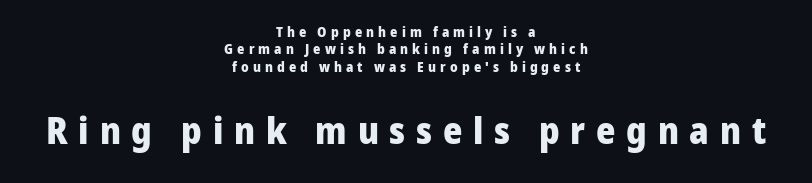
The image shows 37 px heavy sans-serif type, upright; set centered, line spacing 1.24x, unusually wide letter spacing (+0.29 em), not underlined; the second (bottom) block is 2.64x larger; low stroke contrast and a medium x-height.
